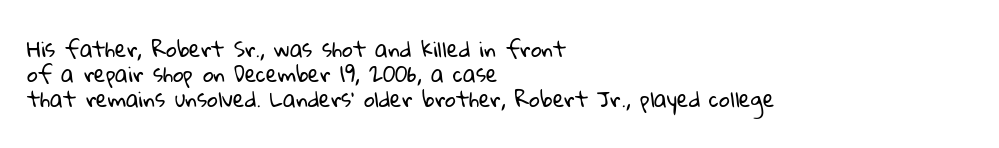
{"bold": "no", "underline": "no", "align": "left", "line_spacing_ratio": 1.2, "letter_spacing": "normal", "letter_spacing_em": 0.0, "glyph_px": 21}
